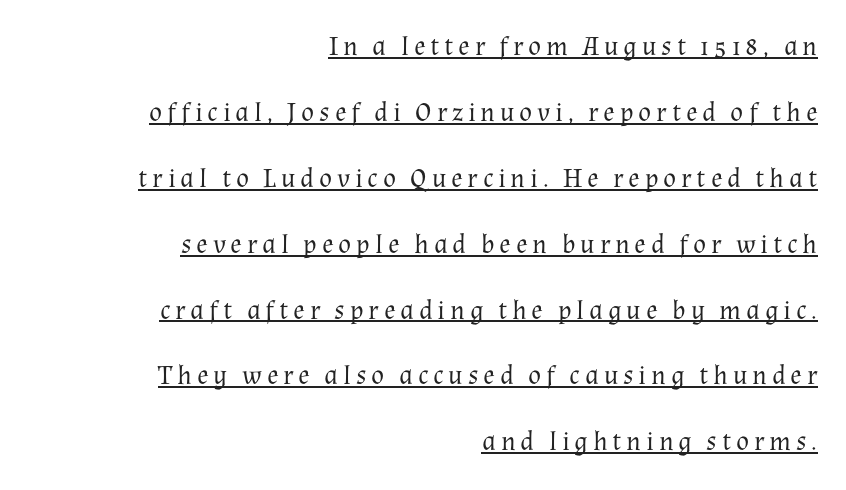
Q: Is the text bold? A: No.
Q: Is the text italic (slanted)? A: No, it is upright.
Q: Is the text underlined? A: Yes.
Q: How is the paragraph aligned? A: Right-aligned.
Q: Is the spacing between lines tight, normal or loose? A: Loose.
